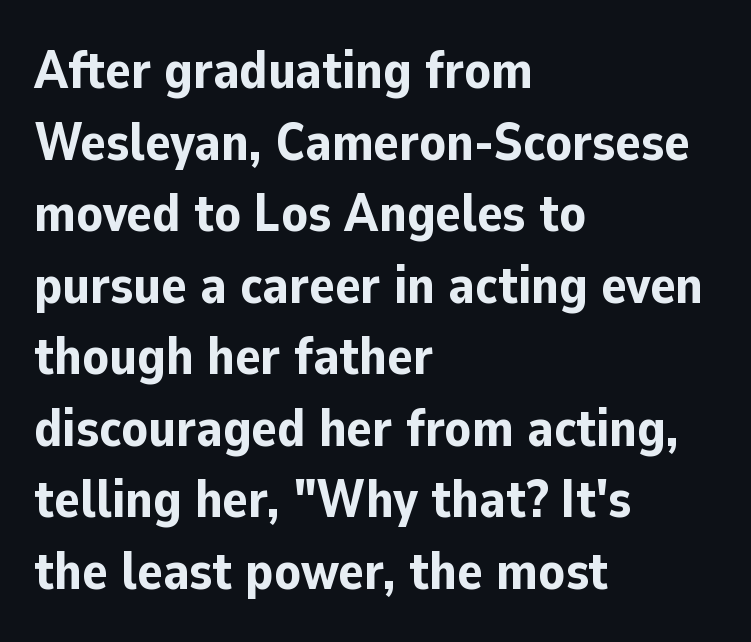
What's the leading like? Ordinary, nothing unusual. Posture: vertical. The rendering uses natural spacing where letterforms have individual widths. Does the weight exceed regular? Yes, all the way to bold. Is this a sans? Yes — the strokes have no serifs.
